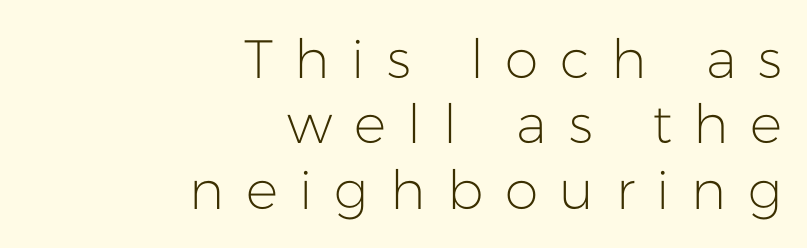
{"serif": "no", "italic": "no", "bold": "no", "weight": "light", "width": "normal", "stroke_contrast": "low", "x_height": "medium", "monospaced": "no", "underline": "no", "align": "right", "line_spacing_ratio": 1.21, "letter_spacing": "wide", "letter_spacing_em": 0.4, "glyph_px": 54}
